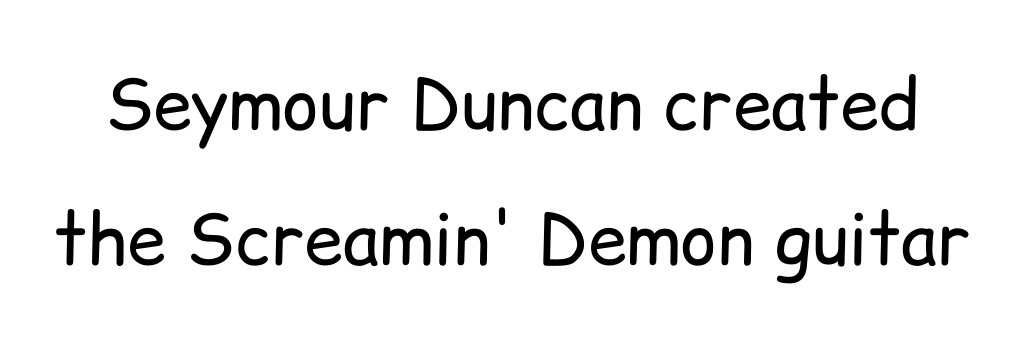
The image shows 70 px regular-weight sans-serif type, upright; set loose line spacing (1.93x), normal letter spacing, not underlined; low stroke contrast and a medium x-height.
